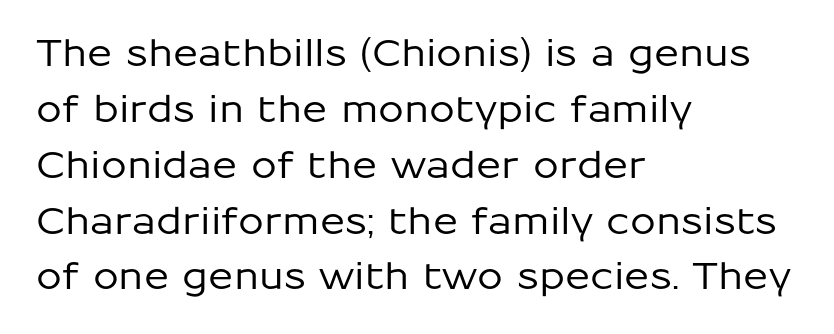
The image shows 37 px sans-serif type, upright; set left-aligned, normal line spacing (1.51x), normal letter spacing, not underlined; low stroke contrast and a medium x-height.
